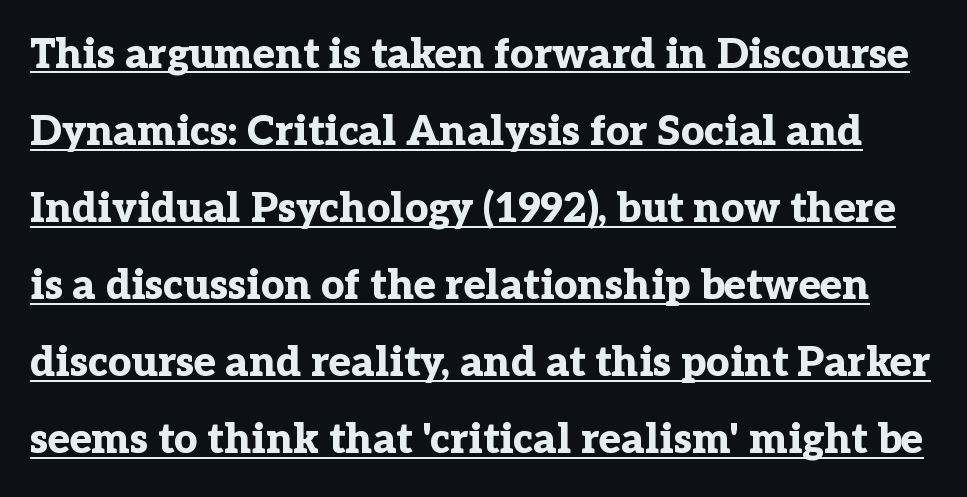
{"serif": "yes", "italic": "no", "bold": "yes", "weight": "bold", "width": "normal", "stroke_contrast": "low", "x_height": "medium", "monospaced": "no", "underline": "yes", "line_spacing_ratio": 1.88, "letter_spacing": "normal", "letter_spacing_em": 0.0, "glyph_px": 41}
